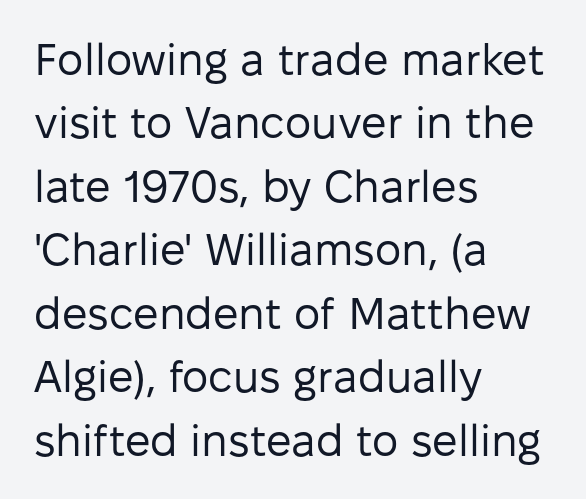
Q: Is the text bold? A: No.
Q: Is the text italic (slanted)? A: No, it is upright.
Q: Is the typeface a serif or a sans-serif typeface? A: Sans-serif.
Q: Is the text underlined? A: No.
Q: How is the paragraph aligned? A: Left-aligned.
Q: Is the spacing between letters normal or unusually wide? A: Normal.
Q: Is the spacing between lines tight, normal or loose? A: Normal.
Q: Width (condensed, normal, or wide)? A: Normal.
Q: Stroke contrast? A: Low.
Q: x-height? A: Medium.
Q: Monospaced? A: No.
